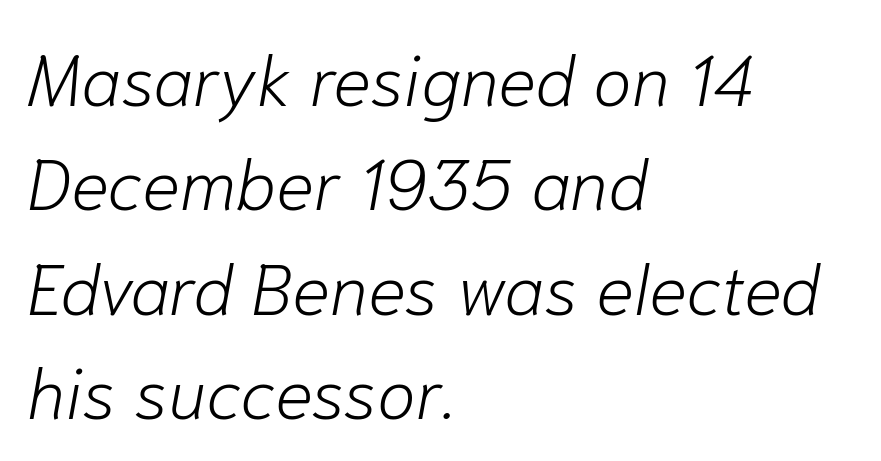
Caption: standard tracking, unaltered. No heavy texture on the line: the type isn't bold. Here the designer chose a conventional face with non-uniform glyph widths. The setting favours the left margin, as ordinary paragraphs usually do. Each new line begins a customary step beneath the previous one. Words float on clear page, feet unadorned.
